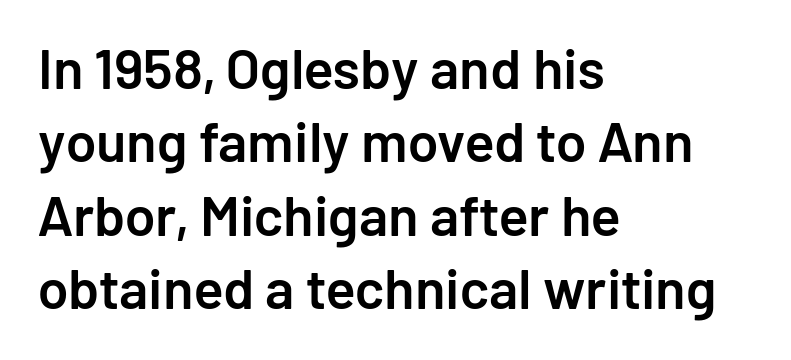
Q: Is the text bold? A: Semi-bold.
Q: Is the text italic (slanted)? A: No, it is upright.
Q: Is the typeface a serif or a sans-serif typeface? A: Sans-serif.
Q: Is the text underlined? A: No.
Q: How is the paragraph aligned? A: Left-aligned.
Q: Is the spacing between letters normal or unusually wide? A: Normal.
Q: Is the spacing between lines tight, normal or loose? A: Normal.
Q: Width (condensed, normal, or wide)? A: Normal.
Q: Stroke contrast? A: Low.
Q: x-height? A: Medium.
Q: Monospaced? A: No.
